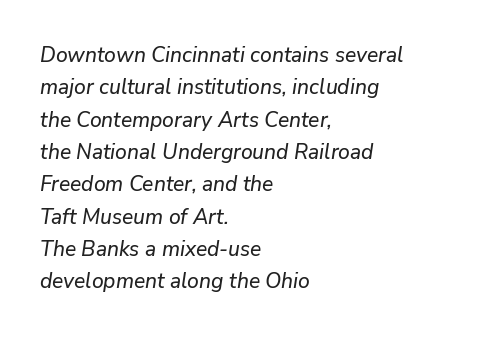
{"italic": "yes", "lean": "right", "slant_degrees": 9, "underline": "no", "align": "left", "line_spacing": "normal", "line_spacing_ratio": 1.54, "letter_spacing": "normal", "letter_spacing_em": 0.0, "glyph_px": 21}
